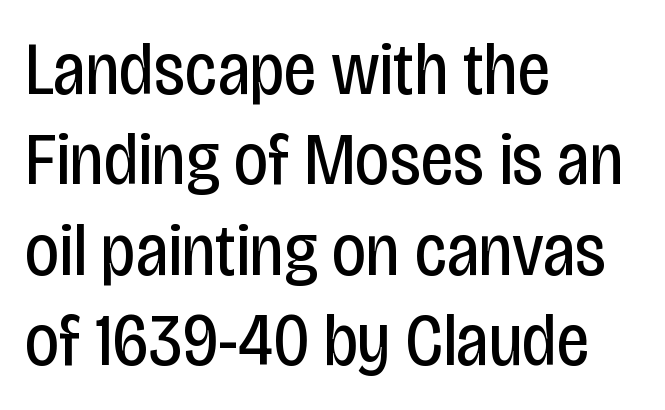
The image shows 74 px regular-weight, condensed sans-serif type, upright; set left-aligned, line spacing 1.22x, normal letter spacing, not underlined; low stroke contrast and a large x-height.
